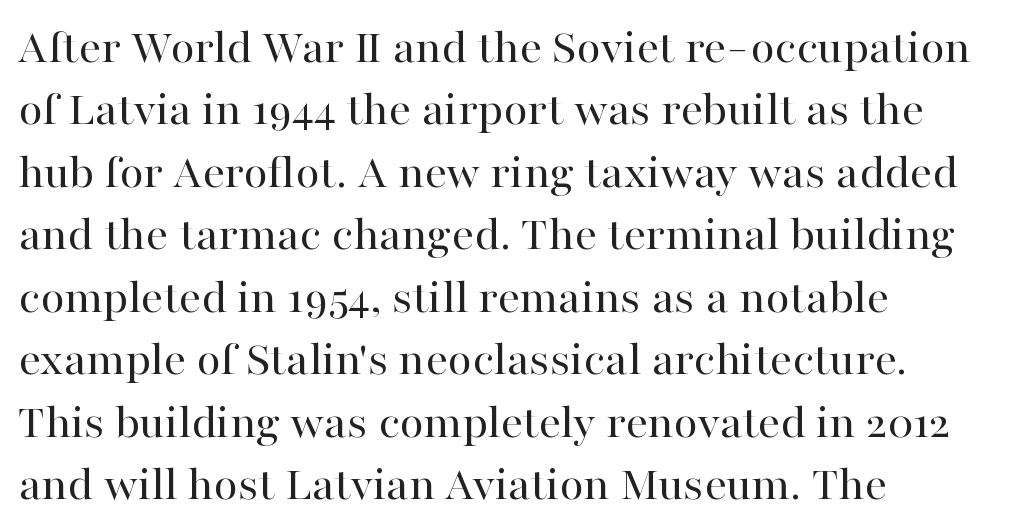
The image shows 50 px regular-weight serif type, upright; set left-aligned, normal line spacing (1.25x), normal letter spacing, not underlined; high stroke contrast and a medium x-height.
